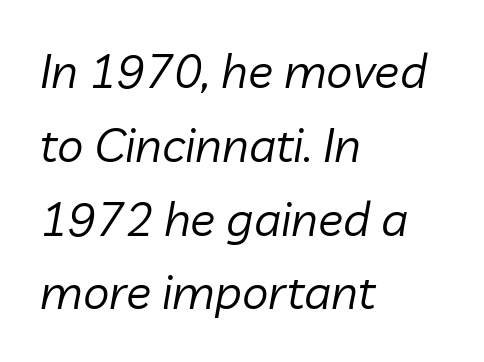
{"italic": "yes", "lean": "right", "slant_degrees": 10, "bold": "no", "weight": "regular", "width": "normal", "stroke_contrast": "low", "x_height": "medium", "monospaced": "no", "underline": "no", "align": "left", "line_spacing": "normal", "line_spacing_ratio": 1.57, "letter_spacing": "normal", "letter_spacing_em": 0.0, "glyph_px": 47}
